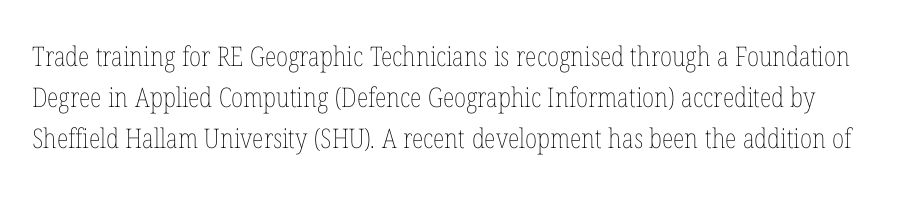
The image shows 27 px text type, upright; set normal line spacing (1.51x), normal letter spacing, not underlined.
